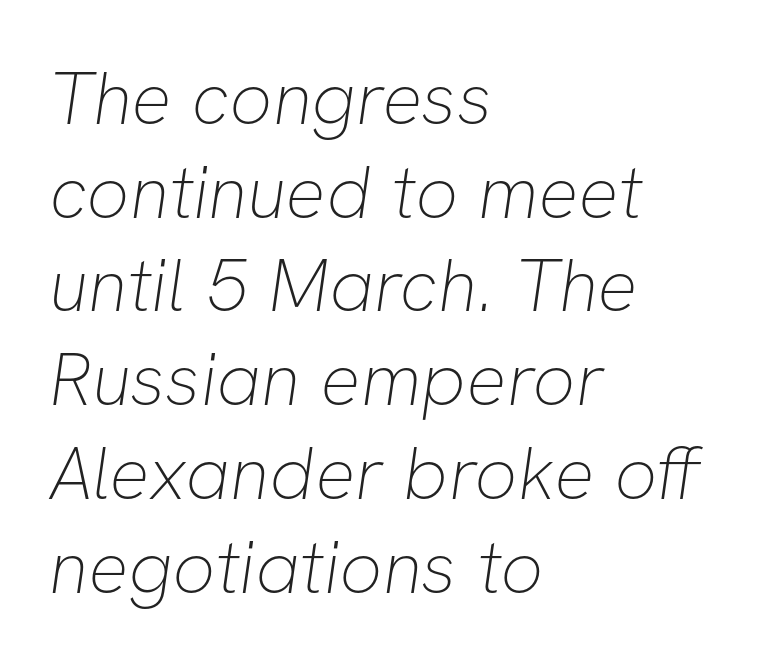
{"serif": "no", "bold": "no", "weight": "thin", "width": "normal", "stroke_contrast": "low", "x_height": "medium", "monospaced": "no", "underline": "no", "align": "left", "line_spacing": "normal", "line_spacing_ratio": 1.25, "letter_spacing": "normal", "letter_spacing_em": 0.0, "glyph_px": 75}
